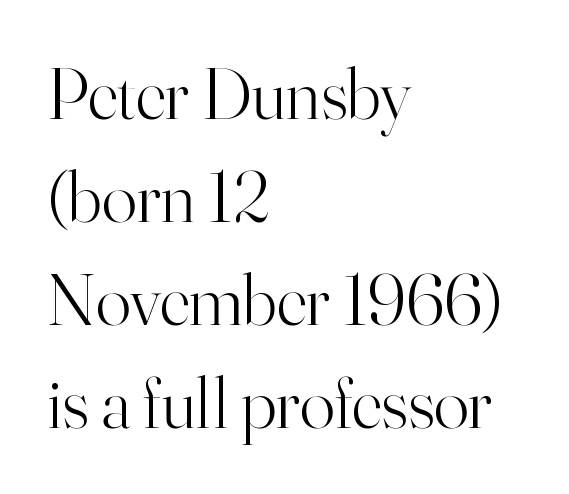
{"serif": "yes", "italic": "no", "bold": "no", "weight": "light", "width": "normal", "stroke_contrast": "high", "x_height": "small", "monospaced": "no", "underline": "no", "align": "left", "line_spacing": "normal", "line_spacing_ratio": 1.41, "letter_spacing": "normal", "letter_spacing_em": 0.0, "glyph_px": 73}
